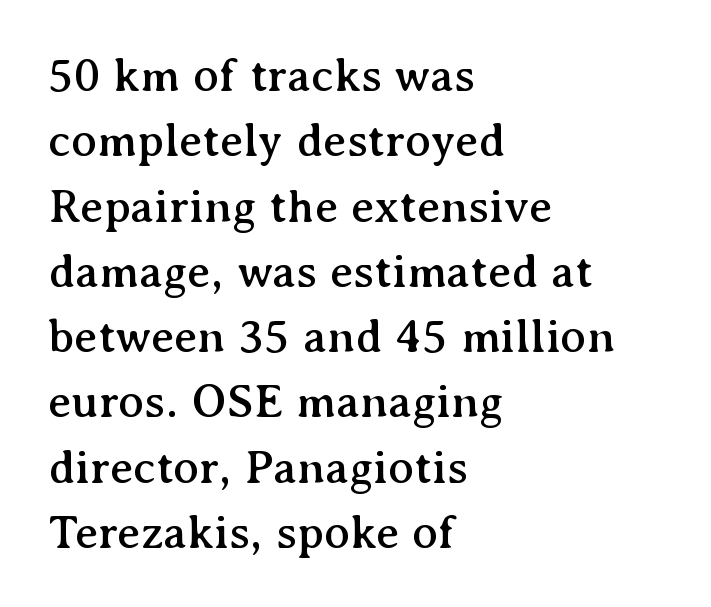
{"serif": "yes", "italic": "no", "width": "normal", "stroke_contrast": "medium", "x_height": "medium", "monospaced": "no", "underline": "no", "align": "left", "line_spacing": "normal", "line_spacing_ratio": 1.36, "letter_spacing": "normal", "letter_spacing_em": 0.0, "glyph_px": 48}
